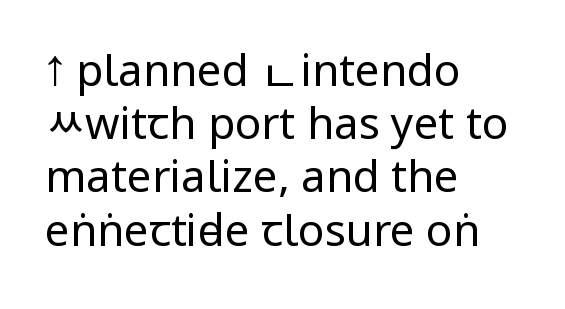
The face used here is rendered with its standard letterfit. Is this a heavy cut? Hardly; it is regular or lighter. Unlike italic type, these characters show no tilt at all. Letterform terminals end flat and unadorned throughout the passage.
